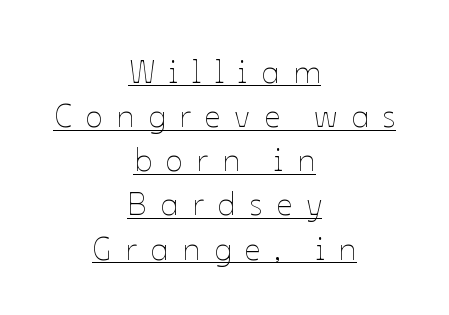
The image shows 32 px thin type, upright; set centered, normal line spacing (1.38x), unusually wide letter spacing (+0.43 em), underlined; low stroke contrast and a medium x-height.
